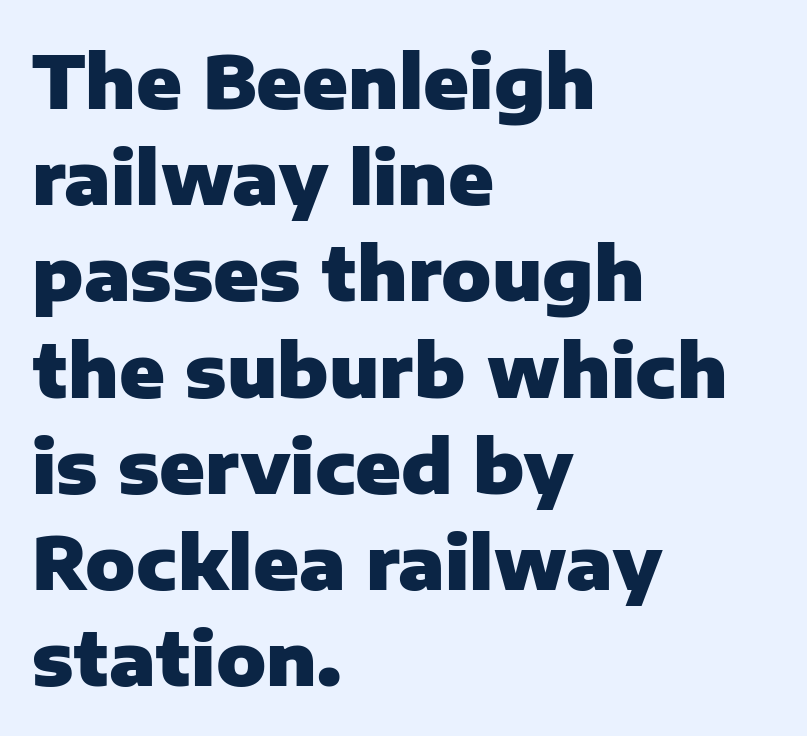
Q: Is the text bold? A: Yes.
Q: Is the text italic (slanted)? A: No, it is upright.
Q: Is the typeface a serif or a sans-serif typeface? A: Sans-serif.
Q: Is the text underlined? A: No.
Q: How is the paragraph aligned? A: Left-aligned.
Q: Is the spacing between letters normal or unusually wide? A: Normal.
Q: Is the spacing between lines tight, normal or loose? A: Normal.
Q: Width (condensed, normal, or wide)? A: Normal.
Q: Stroke contrast? A: Low.
Q: x-height? A: Medium.
Q: Monospaced? A: No.
